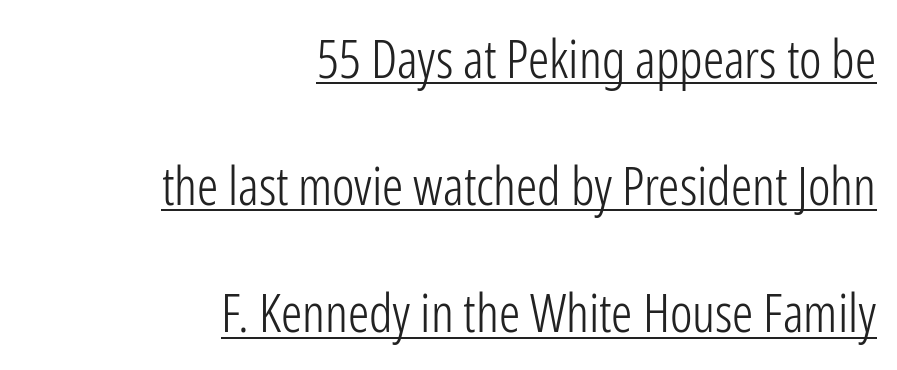
Q: Is the text bold? A: No.
Q: Is the text italic (slanted)? A: No, it is upright.
Q: Is the typeface a serif or a sans-serif typeface? A: Sans-serif.
Q: Is the text underlined? A: Yes.
Q: How is the paragraph aligned? A: Right-aligned.
Q: Is the spacing between letters normal or unusually wide? A: Normal.
Q: Is the spacing between lines tight, normal or loose? A: Loose.
Q: Width (condensed, normal, or wide)? A: Condensed.
Q: Stroke contrast? A: Low.
Q: x-height? A: Medium.
Q: Monospaced? A: No.
